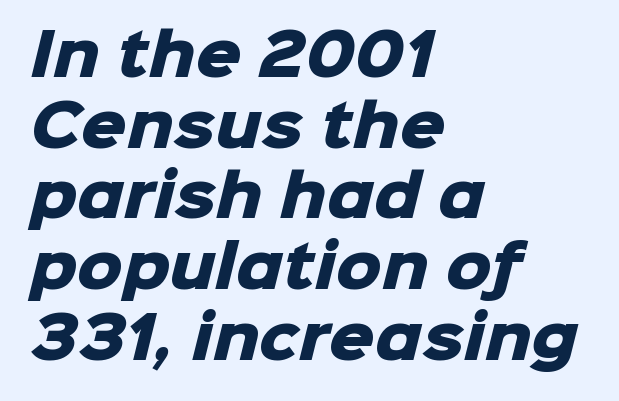
Q: Is the text bold? A: Yes.
Q: Is the typeface a serif or a sans-serif typeface? A: Sans-serif.
Q: Is the text underlined? A: No.
Q: How is the paragraph aligned? A: Left-aligned.
Q: Is the spacing between letters normal or unusually wide? A: Normal.
Q: Width (condensed, normal, or wide)? A: Normal.
Q: Stroke contrast? A: Low.
Q: x-height? A: Medium.
Q: Monospaced? A: No.
